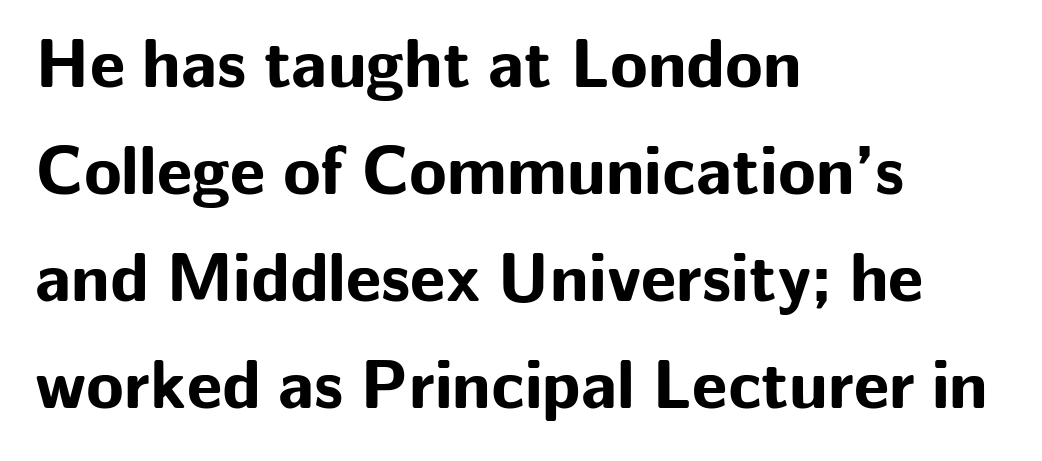
{"serif": "no", "italic": "no", "bold": "yes", "weight": "bold", "width": "normal", "stroke_contrast": "low", "x_height": "medium", "monospaced": "no", "underline": "no", "align": "left", "line_spacing": "normal", "line_spacing_ratio": 1.55, "letter_spacing": "normal", "letter_spacing_em": 0.0, "glyph_px": 69}
